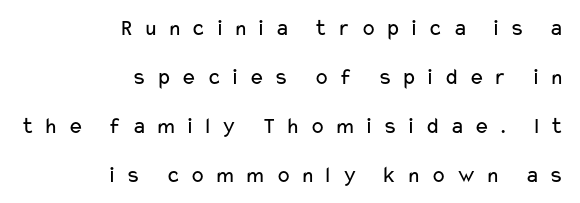
{"italic": "no", "bold": "no", "underline": "no", "align": "right", "line_spacing": "loose", "line_spacing_ratio": 2.13, "letter_spacing": "wide", "letter_spacing_em": 0.41, "glyph_px": 23}
